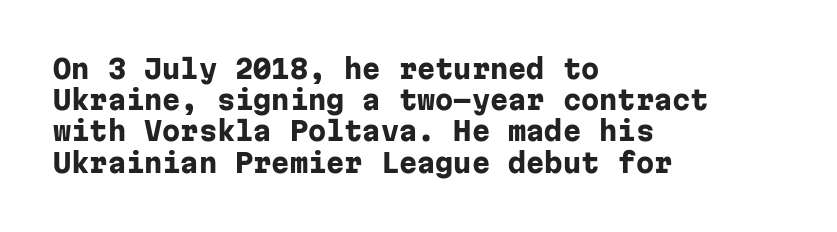
A typesetter would mark this as roman, not italic. The face used here is rendered with its standard letterfit. As a designer I'd log this as weight 700, bold. Underlining? Definitely not there. The text block is weighted toward the left margin, trailing off unevenly rightward.
